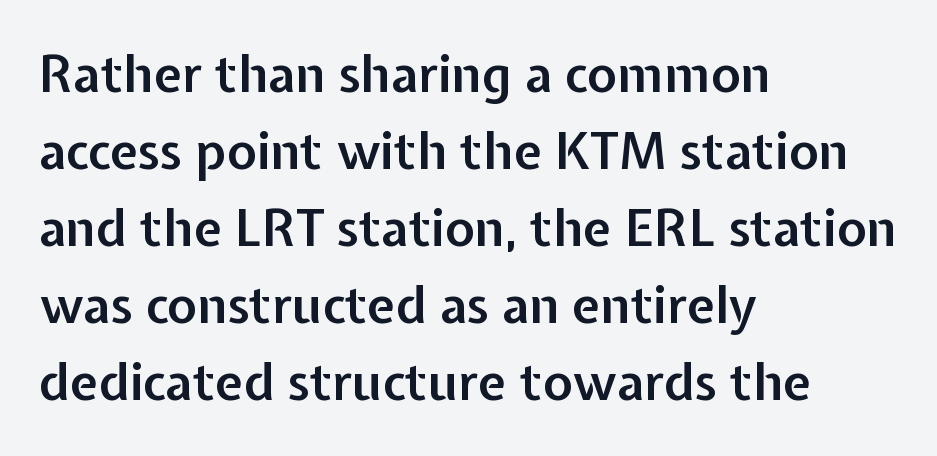
Q: Is the text bold? A: Semi-bold.
Q: Is the text italic (slanted)? A: No, it is upright.
Q: Is the typeface a serif or a sans-serif typeface? A: Sans-serif.
Q: Is the text underlined? A: No.
Q: How is the paragraph aligned? A: Left-aligned.
Q: Is the spacing between letters normal or unusually wide? A: Normal.
Q: Is the spacing between lines tight, normal or loose? A: Normal.
Q: Width (condensed, normal, or wide)? A: Normal.
Q: Stroke contrast? A: Low.
Q: x-height? A: Medium.
Q: Monospaced? A: No.
